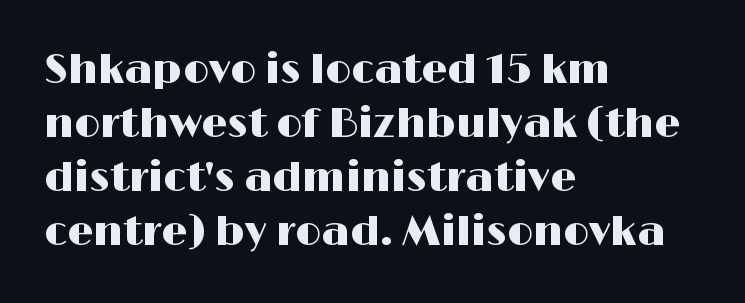
Look at the bottom of the vertical strokes: they stop flat, with no serifs. What's the leading like? Ordinary, nothing unusual. Note the varied advance widths — an 'i' is clearly narrower than an 'm'. Anything drawn beneath the words? Only blank space. Ordinary non-slanted type is in use.
